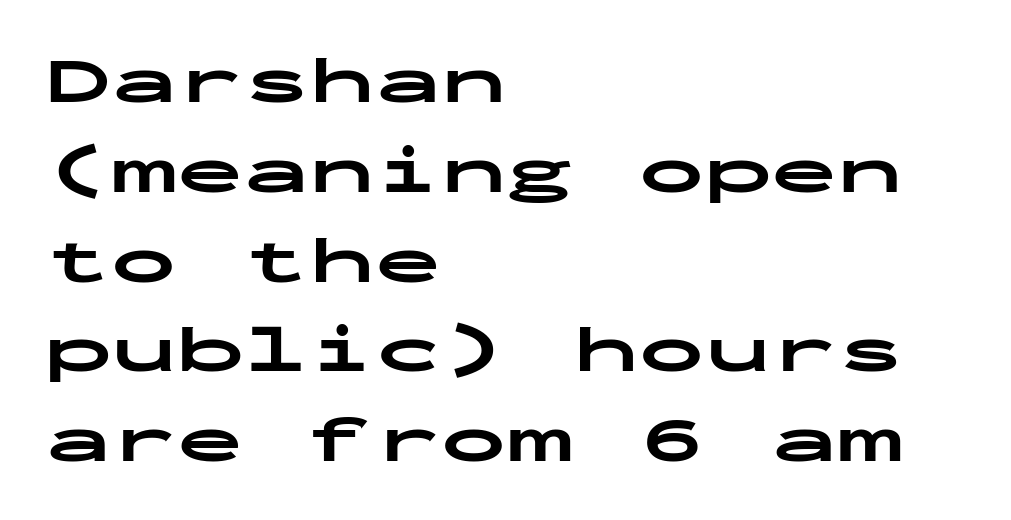
Posture: straight, roman, zero tilt. Is there much room between lines? A standard amount, neither cramped nor airy. Monospaced: the letters line up in strict vertical columns. Nobody touched the tracking dial on this one.
